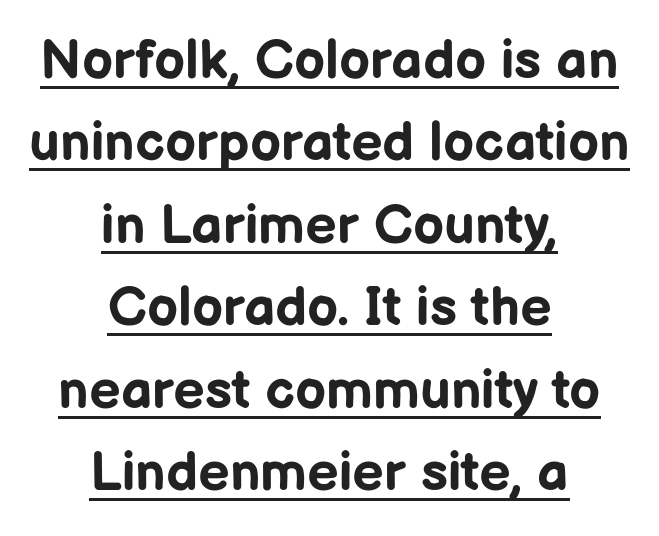
There is no visible air inserted between adjacent glyphs. The passage shown stacks its lines at a standard gap. A continuous stroke trails under the words, as in a hyperlink. Are there feet on the stems? There aren't — it's a sans. Each letter keeps its own natural width here, so spacing adapts to shape. The passage shown is emphatically bold.
